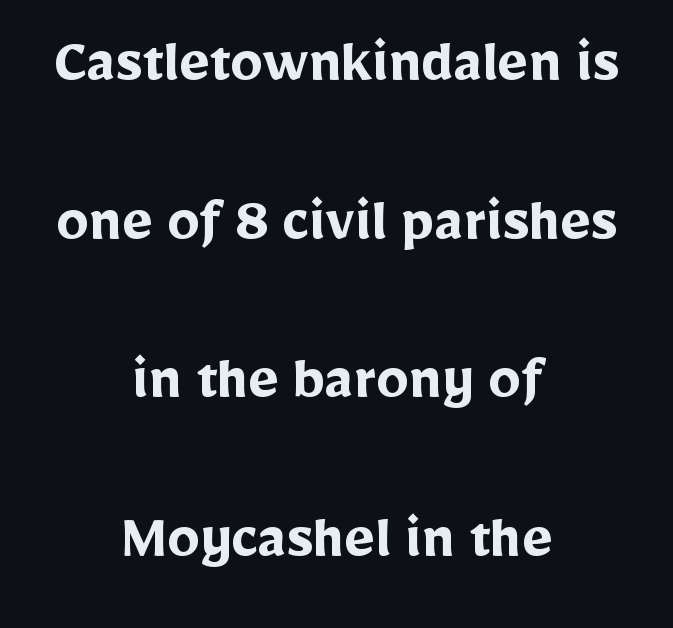
The typesetter chose a symmetrical, centered arrangement here. Anything drawn beneath the words? Only blank space. You could not count columns in this text — the font is proportionally spaced. Nope, no serifs anywhere on these letters.
